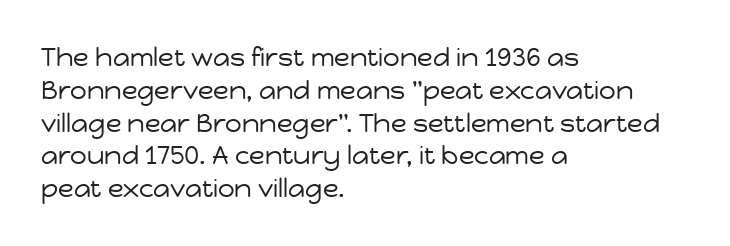
Check the space under the baseline: it is left empty. Posture: upright roman. Is the type heavy? It reads as light-to-regular instead. One-word summary of the alignment: left. The line-height multiplier appears to be the usual default.
